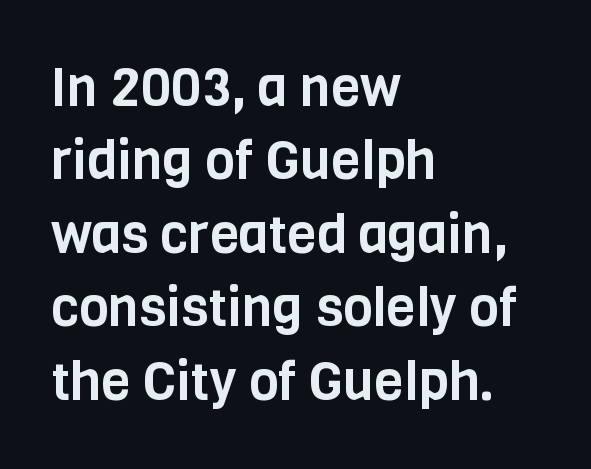
The image shows 54 px condensed sans-serif type, upright; set left-aligned, normal line spacing (1.36x), normal letter spacing, not underlined; low stroke contrast and a large x-height.
